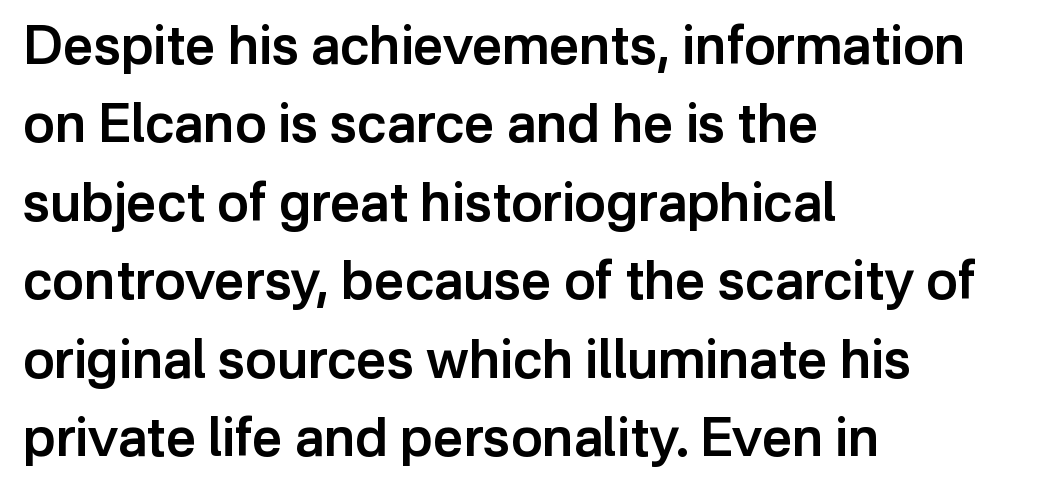
{"serif": "no", "italic": "no", "bold": "semi", "weight": "semibold", "width": "normal", "stroke_contrast": "low", "x_height": "medium", "monospaced": "no", "underline": "no", "align": "left", "line_spacing": "normal", "line_spacing_ratio": 1.48, "letter_spacing": "normal", "letter_spacing_em": 0.0, "glyph_px": 53}
